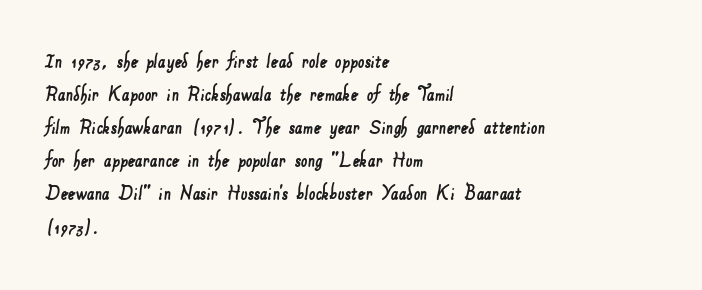
The image shows 23 px text type; set left-aligned, normal line spacing (1.44x), normal letter spacing, not underlined.
